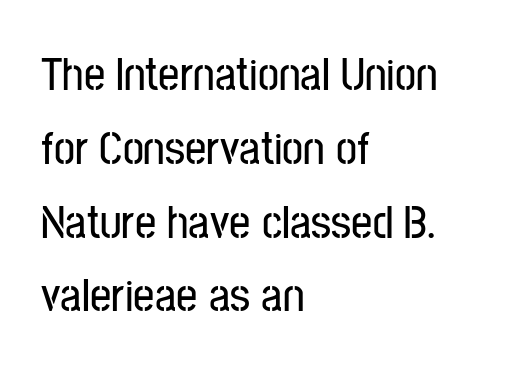
Q: Is the text italic (slanted)? A: No, it is upright.
Q: Is the typeface a serif or a sans-serif typeface? A: Sans-serif.
Q: Is the text underlined? A: No.
Q: How is the paragraph aligned? A: Left-aligned.
Q: Is the spacing between letters normal or unusually wide? A: Normal.
Q: Is the spacing between lines tight, normal or loose? A: Normal.
Q: Width (condensed, normal, or wide)? A: Condensed.
Q: Stroke contrast? A: Low.
Q: x-height? A: Medium.
Q: Monospaced? A: No.
